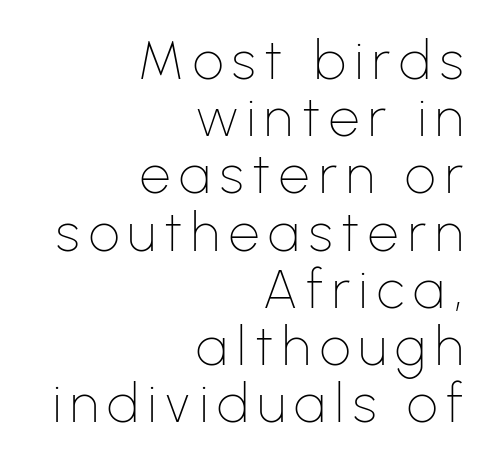
Q: Is the text bold? A: No.
Q: Is the text italic (slanted)? A: No, it is upright.
Q: Is the typeface a serif or a sans-serif typeface? A: Sans-serif.
Q: Is the text underlined? A: No.
Q: How is the paragraph aligned? A: Right-aligned.
Q: Is the spacing between lines tight, normal or loose? A: Tight.
Q: Width (condensed, normal, or wide)? A: Normal.
Q: Stroke contrast? A: Low.
Q: x-height? A: Medium.
Q: Monospaced? A: No.
